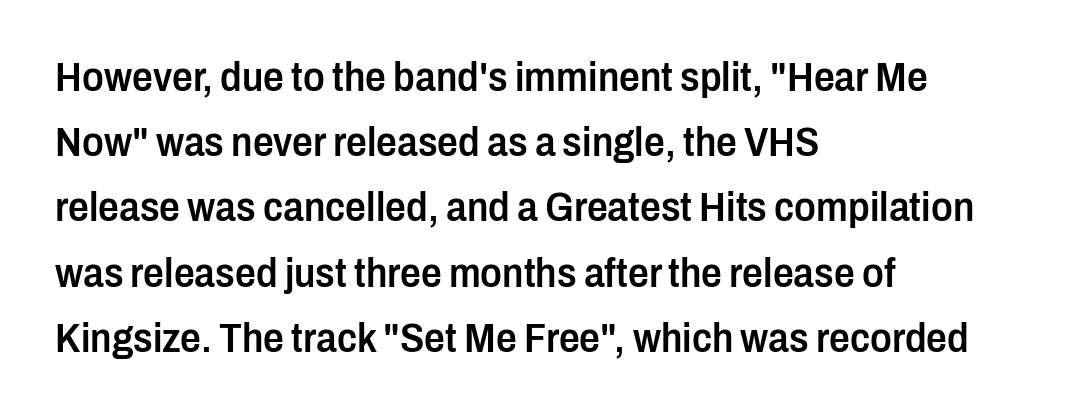
Q: Is the text bold? A: Semi-bold.
Q: Is the text italic (slanted)? A: No, it is upright.
Q: Is the typeface a serif or a sans-serif typeface? A: Sans-serif.
Q: Is the text underlined? A: No.
Q: How is the paragraph aligned? A: Left-aligned.
Q: Is the spacing between letters normal or unusually wide? A: Normal.
Q: Is the spacing between lines tight, normal or loose? A: Normal.
Q: Width (condensed, normal, or wide)? A: Condensed.
Q: Stroke contrast? A: Low.
Q: x-height? A: Medium.
Q: Monospaced? A: No.
